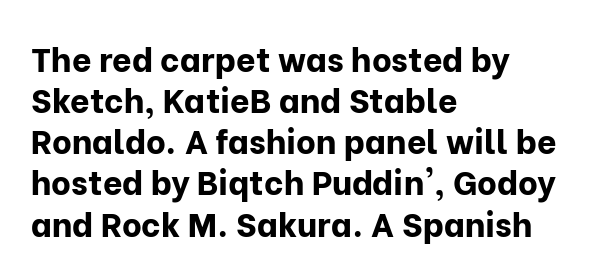
The image shows 34 px bold sans-serif type, upright; set left-aligned, line spacing 1.21x, normal letter spacing, not underlined; low stroke contrast and a medium x-height.
